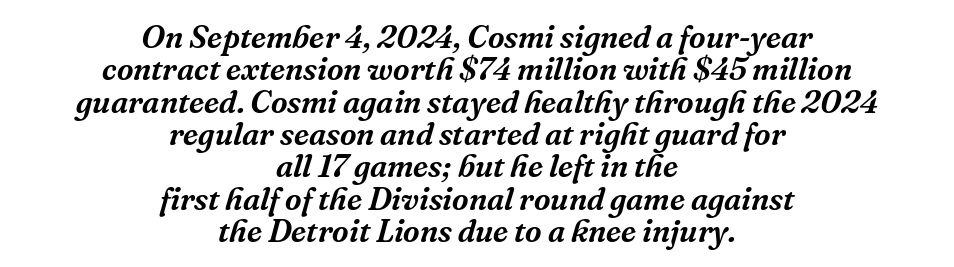
The rag falls on both sides of this text block equally. Tall strokes in this sample are angled rather than plumb. The passage shown stacks its lines with hardly any gap. The face used here is rendered with its standard letterfit. The rendering shows small feet on the letterforms — a serif design. Just letters on the line, the space beneath them empty.
